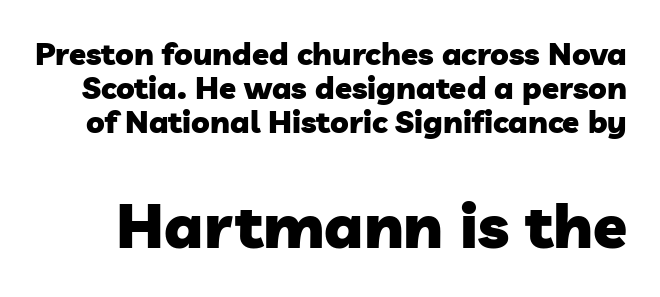
Q: Is the text bold? A: Yes.
Q: Is the typeface a serif or a sans-serif typeface? A: Sans-serif.
Q: Is the text underlined? A: No.
Q: Is the spacing between letters normal or unusually wide? A: Normal.
Q: Is the spacing between lines tight, normal or loose? A: Tight.
Q: Which block of text is set in a larger size, the first (top) or the second (bottom)? A: The second (bottom) one.
Q: Width (condensed, normal, or wide)? A: Normal.
Q: Stroke contrast? A: Low.
Q: x-height? A: Medium.
Q: Monospaced? A: No.
